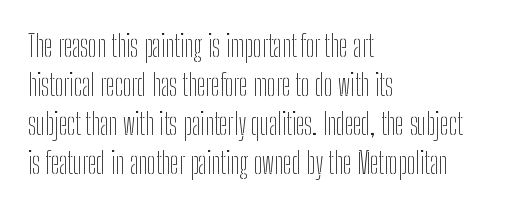
The image shows 29 px thin, condensed sans-serif type, upright; set left-aligned, normal line spacing (1.35x), normal letter spacing, not underlined; low stroke contrast and a medium x-height.
